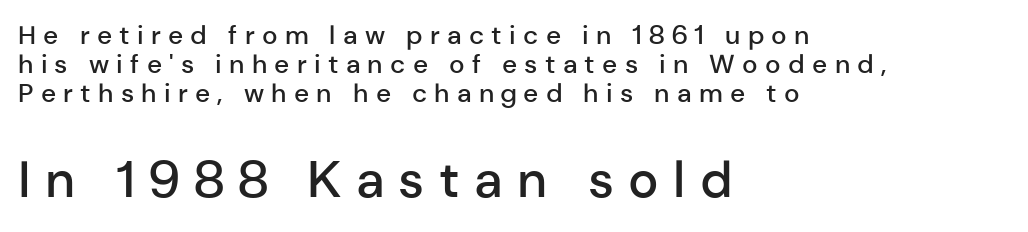
The image shows 51 px semibold sans-serif type, upright; set left-aligned, tight line spacing (1.12x), unusually wide letter spacing (+0.28 em), not underlined; the second (bottom) block is 1.96x larger; low stroke contrast and a medium x-height.
